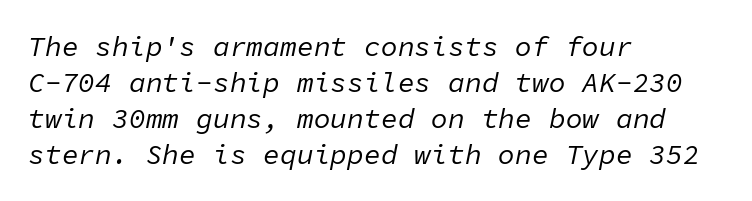
Q: Is the text bold? A: No.
Q: Is the text italic (slanted)? A: Yes, it leans right by about 11 degrees.
Q: Is the text underlined? A: No.
Q: How is the paragraph aligned? A: Left-aligned.
Q: Is the spacing between letters normal or unusually wide? A: Normal.
Q: Is the spacing between lines tight, normal or loose? A: Normal.
Q: Width (condensed, normal, or wide)? A: Normal.
Q: Stroke contrast? A: Low.
Q: x-height? A: Medium.
Q: Monospaced? A: Yes.
